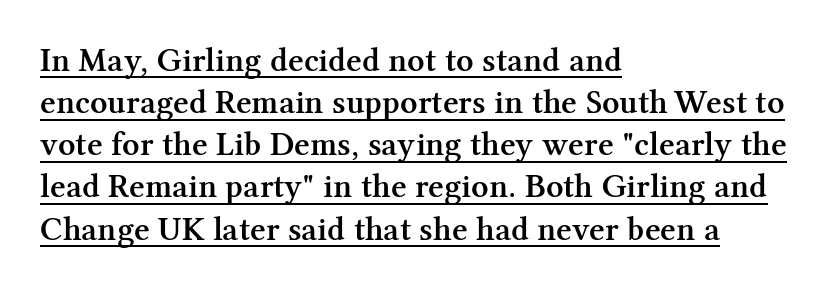
Is the block centered? No — it sits flush against the left margin. Serif or sans? Serif — the stroke terminals have little feet. Summary of weight: moderately heavy, a semibold. Somebody hit Ctrl+U on this one — the words are underlined. When letters stand straight like this, we call the style roman or upright. The letters sit at their default tracking, neither squeezed nor spread.
